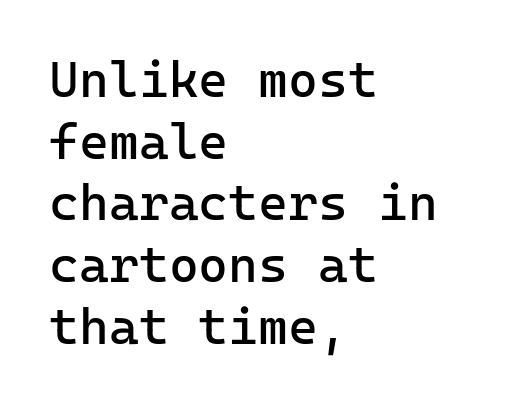
This sample uses plain, unmodified letter spacing. Horizontally, the lines are justified to the leading edge only. This is the regular roman posture of the typeface. This is not heavy type; no bold has been used. The rendering uses typewriter-style spacing with identical character cells. Unmarked baselines from the first word to the last.
